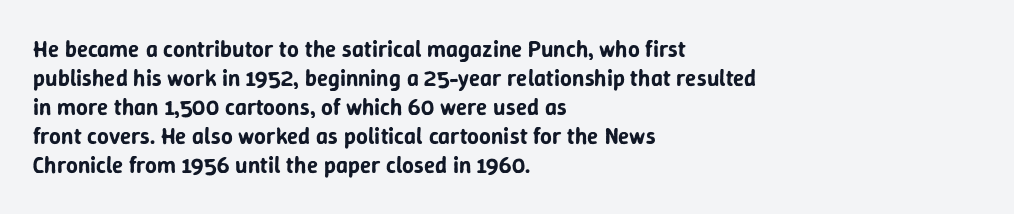
{"italic": "no", "underline": "no", "align": "left", "line_spacing": "normal", "line_spacing_ratio": 1.26, "letter_spacing": "normal", "letter_spacing_em": 0.0, "glyph_px": 23}
